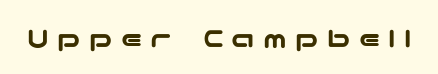
Q: Is the text italic (slanted)? A: No, it is upright.
Q: Is the typeface a serif or a sans-serif typeface? A: Sans-serif.
Q: Is the text underlined? A: No.
Q: Is the spacing between letters normal or unusually wide? A: Unusually wide.
Q: Width (condensed, normal, or wide)? A: Wide.
Q: Stroke contrast? A: Low.
Q: x-height? A: Medium.
